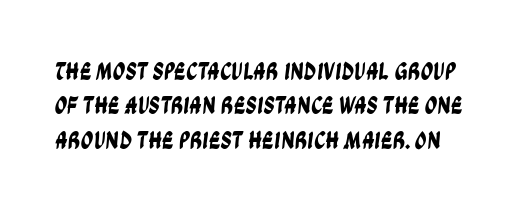
A typesetter would call this zero additional tracking. Nobody drew a line under any word here. Regarding leading, the lines here are spaced in the standard way.
